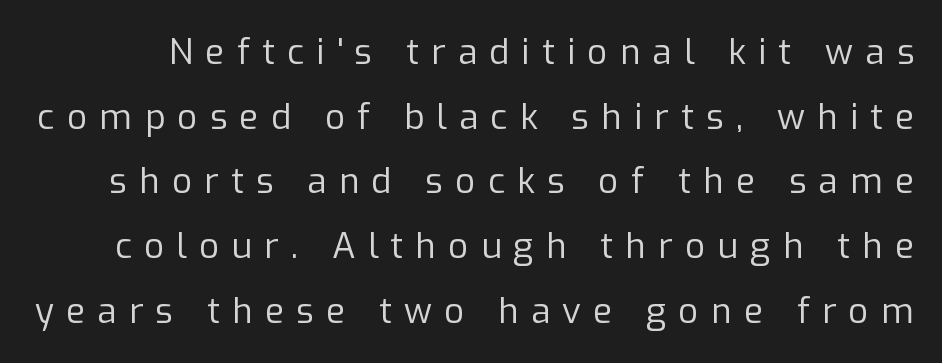
Q: Is the text bold? A: No.
Q: Is the text italic (slanted)? A: No, it is upright.
Q: Is the typeface a serif or a sans-serif typeface? A: Sans-serif.
Q: Is the text underlined? A: No.
Q: Is the spacing between letters normal or unusually wide? A: Unusually wide.
Q: Width (condensed, normal, or wide)? A: Normal.
Q: Stroke contrast? A: Low.
Q: x-height? A: Medium.
Q: Monospaced? A: No.
